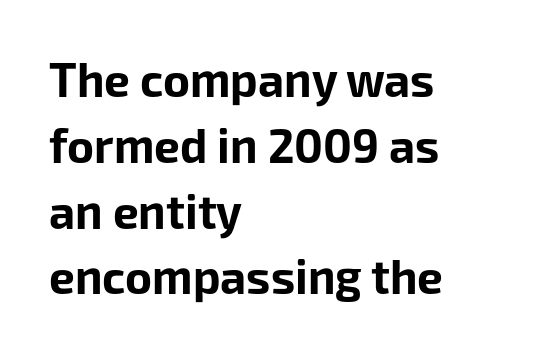
{"serif": "no", "italic": "no", "bold": "yes", "weight": "bold", "width": "normal", "stroke_contrast": "low", "x_height": "medium", "monospaced": "no", "underline": "no", "align": "left", "line_spacing": "normal", "line_spacing_ratio": 1.43, "letter_spacing": "normal", "letter_spacing_em": 0.0, "glyph_px": 46}
